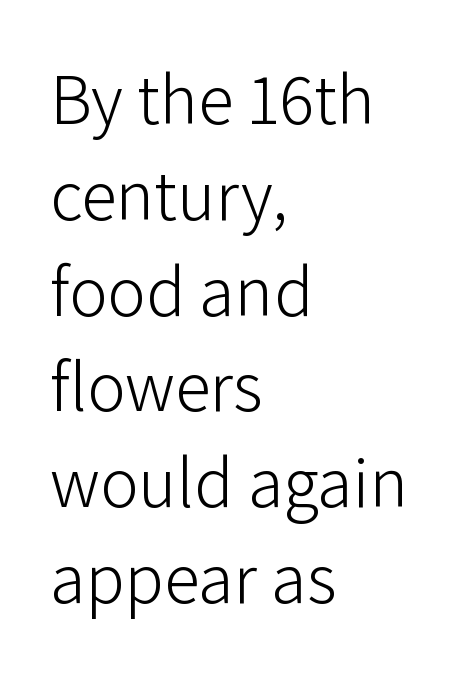
{"serif": "no", "italic": "no", "bold": "no", "weight": "light", "width": "normal", "stroke_contrast": "low", "x_height": "medium", "monospaced": "no", "underline": "no", "align": "left", "line_spacing": "normal", "line_spacing_ratio": 1.33, "letter_spacing": "normal", "letter_spacing_em": 0.0, "glyph_px": 72}
